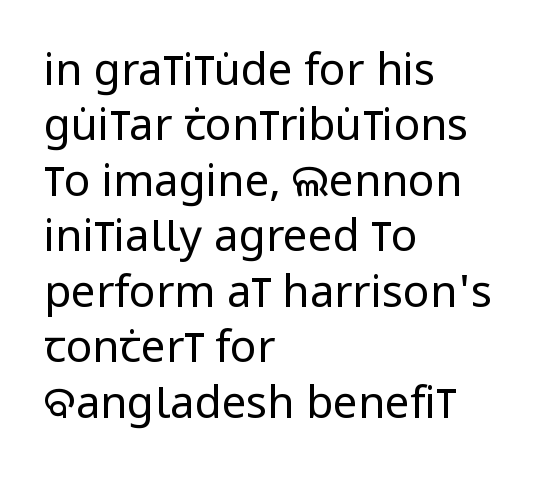
{"serif": "no", "italic": "no", "bold": "no", "weight": "regular", "width": "condensed", "stroke_contrast": "low", "x_height": "large", "monospaced": "no", "underline": "no", "align": "left", "line_spacing": "normal", "line_spacing_ratio": 1.26, "letter_spacing": "normal", "letter_spacing_em": 0.0, "glyph_px": 44}
